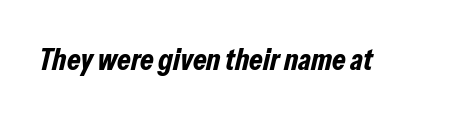
Q: Is the text bold? A: Yes.
Q: Is the text italic (slanted)? A: Yes, it leans right by about 13 degrees.
Q: Is the text underlined? A: No.
Q: Is the spacing between letters normal or unusually wide? A: Normal.
Q: Width (condensed, normal, or wide)? A: Condensed.
Q: Stroke contrast? A: Low.
Q: x-height? A: Medium.
Q: Monospaced? A: No.
